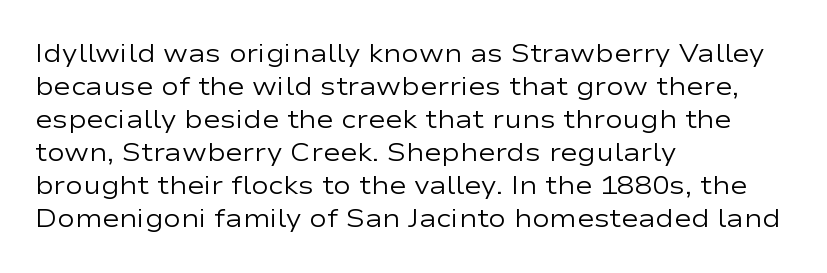
Q: Is the text bold? A: No.
Q: Is the text italic (slanted)? A: No, it is upright.
Q: Is the text underlined? A: No.
Q: How is the paragraph aligned? A: Left-aligned.
Q: Is the spacing between letters normal or unusually wide? A: Normal.
Q: Is the spacing between lines tight, normal or loose? A: Normal.
